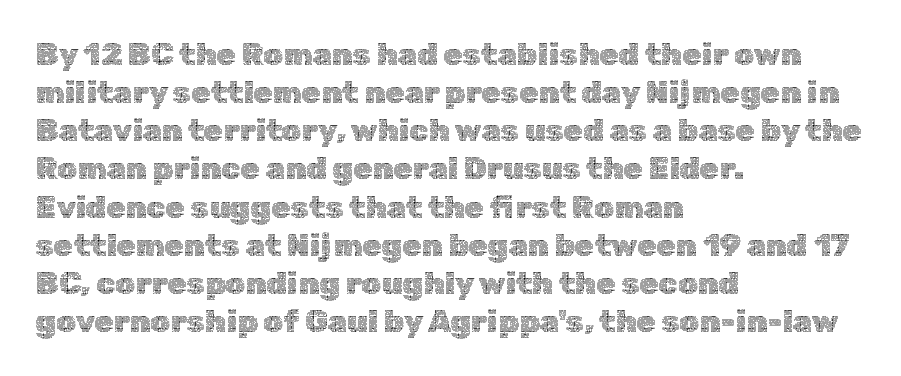
The font sits on the lighter half of the weight spectrum, regular included. Compared with a centered layout, this one pins lines to the left instead. Underlining? Definitely not there. In terms of posture, this sample is upright. The tracking reads as untouched default to a designer's eye.
